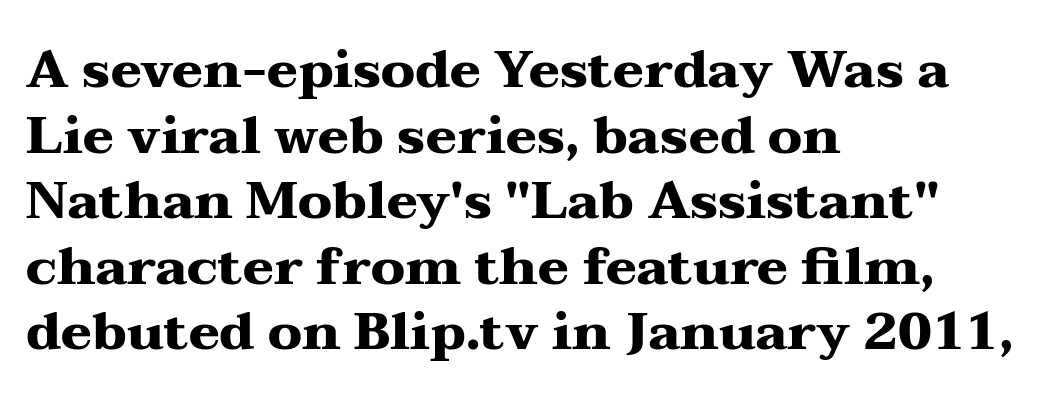
{"serif": "yes", "italic": "no", "bold": "yes", "weight": "heavy", "width": "wide", "stroke_contrast": "medium", "x_height": "medium", "monospaced": "no", "underline": "no", "align": "left", "line_spacing": "normal", "line_spacing_ratio": 1.26, "letter_spacing": "normal", "letter_spacing_em": 0.0, "glyph_px": 52}
